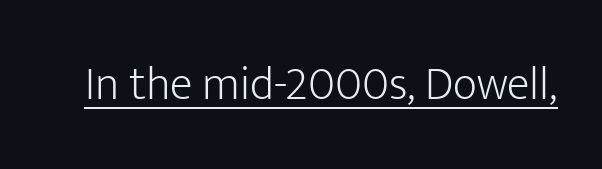
{"serif": "no", "italic": "no", "bold": "no", "weight": "light", "width": "normal", "stroke_contrast": "low", "x_height": "medium", "monospaced": "no", "underline": "yes", "letter_spacing": "normal", "letter_spacing_em": 0.0, "glyph_px": 47}
